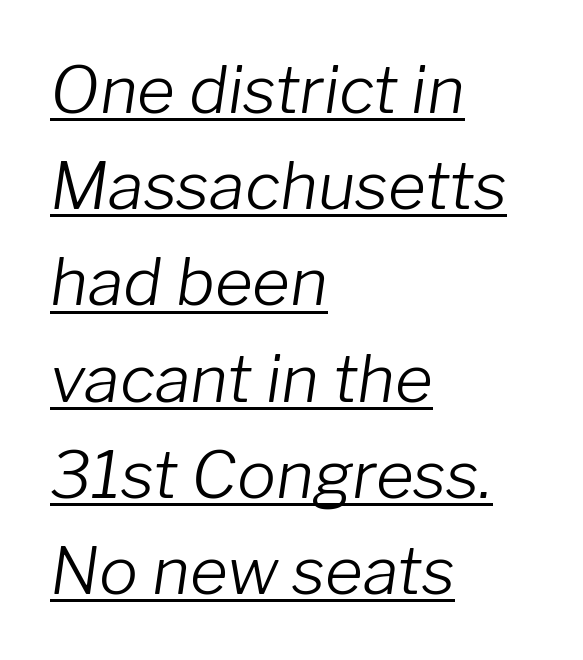
Q: Is the text bold? A: No.
Q: Is the text italic (slanted)? A: Yes, it leans right by about 8 degrees.
Q: Is the text underlined? A: Yes.
Q: How is the paragraph aligned? A: Left-aligned.
Q: Is the spacing between letters normal or unusually wide? A: Normal.
Q: Is the spacing between lines tight, normal or loose? A: Normal.
Q: Width (condensed, normal, or wide)? A: Normal.
Q: Stroke contrast? A: Low.
Q: x-height? A: Medium.
Q: Monospaced? A: No.
